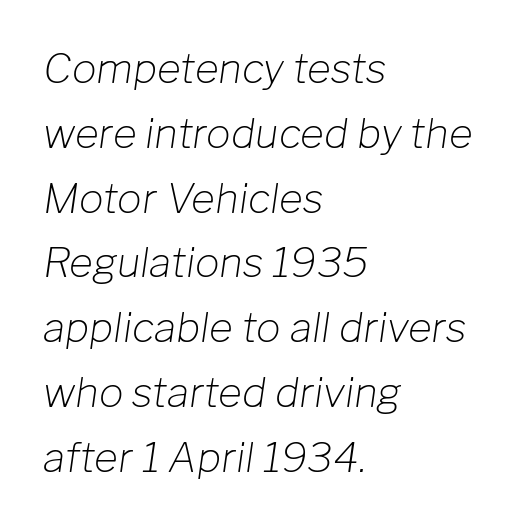
{"italic": "yes", "lean": "right", "slant_degrees": 8, "bold": "no", "weight": "light", "width": "normal", "stroke_contrast": "low", "x_height": "medium", "monospaced": "no", "underline": "no", "align": "left", "line_spacing": "normal", "line_spacing_ratio": 1.58, "letter_spacing": "normal", "letter_spacing_em": 0.0, "glyph_px": 41}
